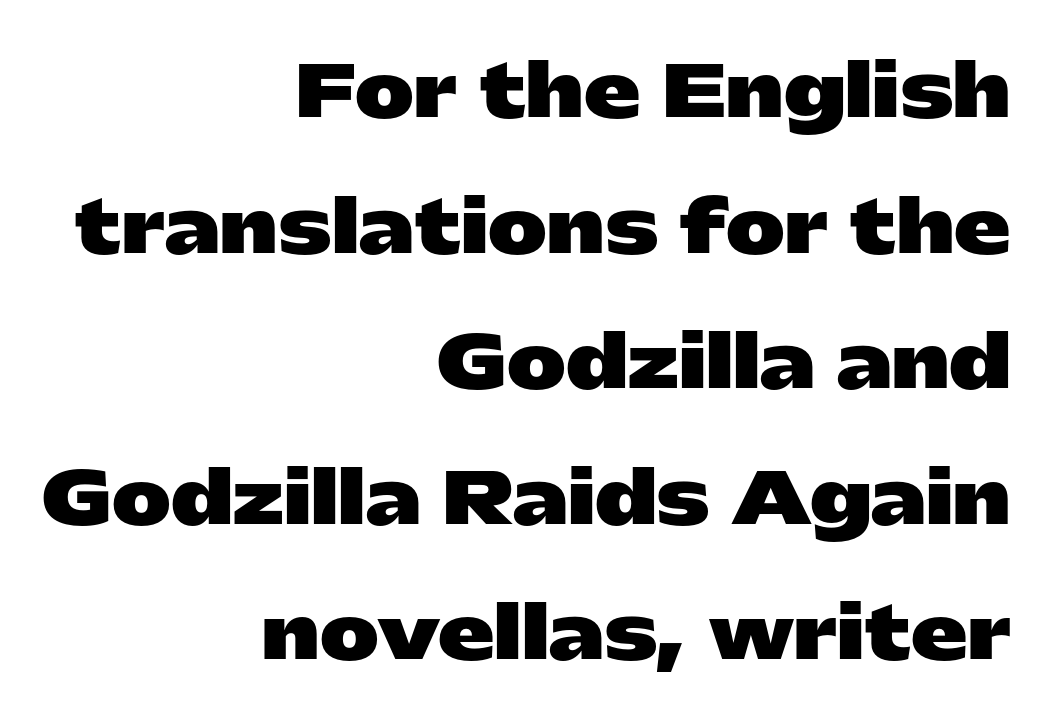
Q: Is the text bold? A: Yes.
Q: Is the text italic (slanted)? A: No, it is upright.
Q: Is the typeface a serif or a sans-serif typeface? A: Sans-serif.
Q: Is the text underlined? A: No.
Q: How is the paragraph aligned? A: Right-aligned.
Q: Is the spacing between letters normal or unusually wide? A: Normal.
Q: Is the spacing between lines tight, normal or loose? A: Loose.
Q: Width (condensed, normal, or wide)? A: Wide.
Q: Stroke contrast? A: Low.
Q: x-height? A: Medium.
Q: Monospaced? A: No.
